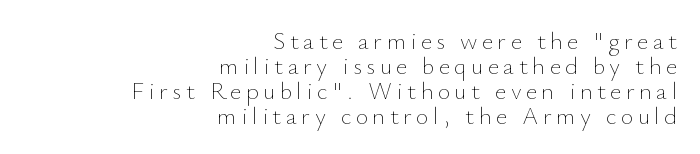
The image shows 24 px text type, upright; set right-aligned, tight line spacing (1.04x), not underlined.
